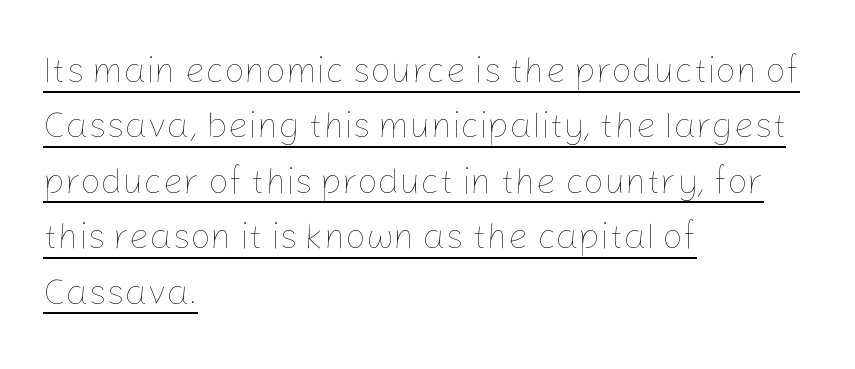
Q: Is the text bold? A: No.
Q: Is the text italic (slanted)? A: No, it is upright.
Q: Is the text underlined? A: Yes.
Q: How is the paragraph aligned? A: Left-aligned.
Q: Is the spacing between letters normal or unusually wide? A: Normal.
Q: Is the spacing between lines tight, normal or loose? A: Normal.
Q: Width (condensed, normal, or wide)? A: Normal.
Q: Stroke contrast? A: Low.
Q: x-height? A: Medium.
Q: Monospaced? A: No.
